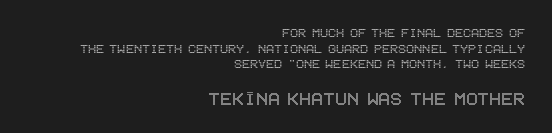
The image shows 22 px text type, upright; set right-aligned, tight line spacing (1.04x), normal letter spacing, not underlined; the second (bottom) block is 1.47x larger.
